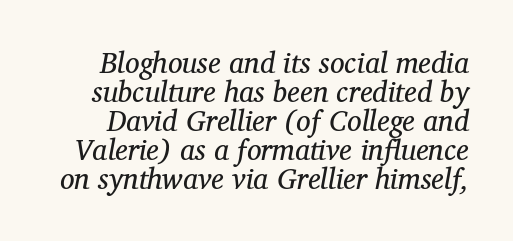
{"serif": "yes", "italic": "yes", "lean": "right", "slant_degrees": 12, "bold": "no", "weight": "regular", "width": "normal", "stroke_contrast": "medium", "x_height": "medium", "monospaced": "no", "underline": "no", "line_spacing": "tight", "line_spacing_ratio": 1.0, "letter_spacing": "normal", "letter_spacing_em": 0.0, "glyph_px": 29}
